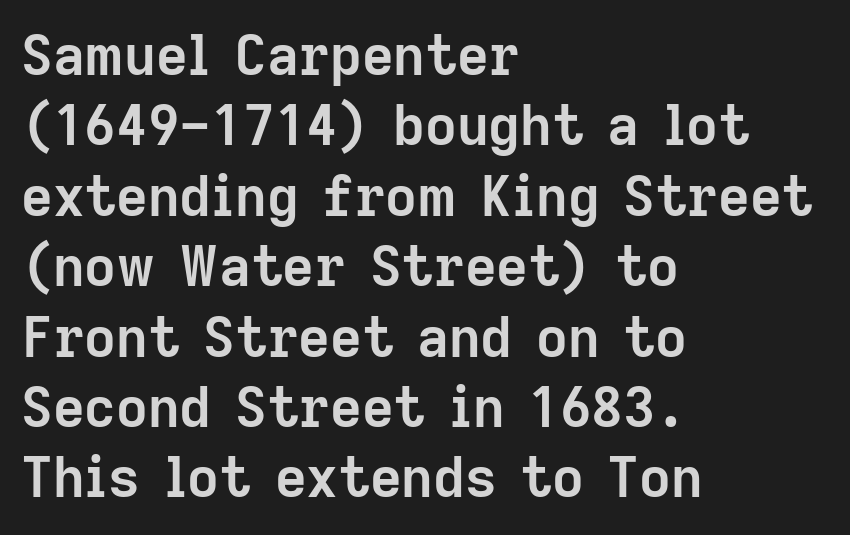
Q: Is the text bold? A: Yes.
Q: Is the text italic (slanted)? A: No, it is upright.
Q: Is the typeface a serif or a sans-serif typeface? A: Sans-serif.
Q: Is the text underlined? A: No.
Q: How is the paragraph aligned? A: Left-aligned.
Q: Is the spacing between letters normal or unusually wide? A: Normal.
Q: Is the spacing between lines tight, normal or loose? A: Normal.
Q: Width (condensed, normal, or wide)? A: Normal.
Q: Stroke contrast? A: Low.
Q: x-height? A: Medium.
Q: Monospaced? A: No.
